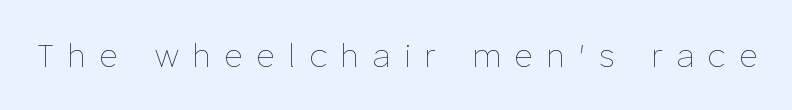
{"italic": "no", "bold": "no", "weight": "thin", "width": "normal", "stroke_contrast": "low", "x_height": "medium", "monospaced": "no", "underline": "no", "letter_spacing": "wide", "letter_spacing_em": 0.45, "glyph_px": 32}
